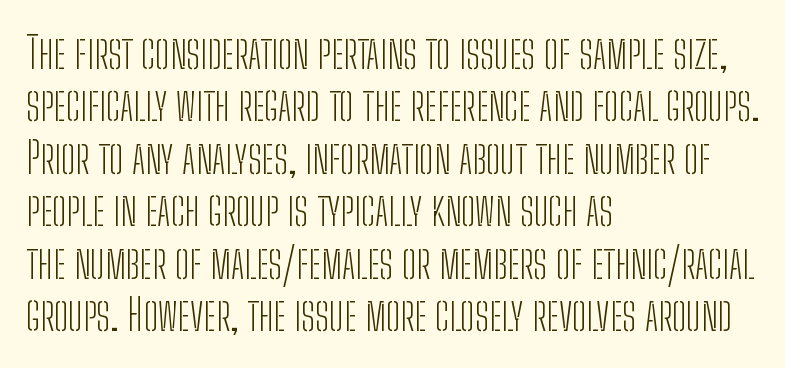
Q: Is the text bold? A: No.
Q: Is the text italic (slanted)? A: No, it is upright.
Q: Is the typeface a serif or a sans-serif typeface? A: Sans-serif.
Q: Is the text underlined? A: No.
Q: How is the paragraph aligned? A: Left-aligned.
Q: Is the spacing between letters normal or unusually wide? A: Normal.
Q: Width (condensed, normal, or wide)? A: Condensed.
Q: Stroke contrast? A: Low.
Q: x-height? A: Medium.
Q: Monospaced? A: No.
